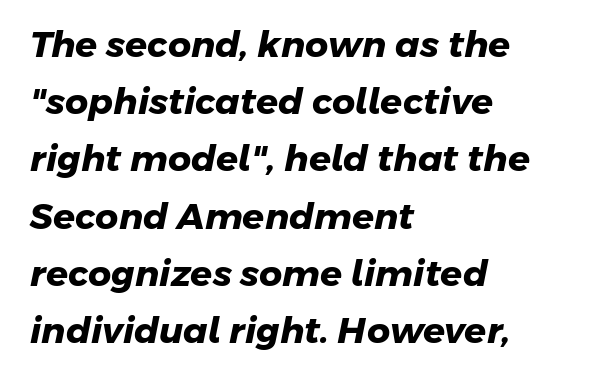
Q: Is the text bold? A: Yes.
Q: Is the typeface a serif or a sans-serif typeface? A: Sans-serif.
Q: Is the text underlined? A: No.
Q: How is the paragraph aligned? A: Left-aligned.
Q: Is the spacing between letters normal or unusually wide? A: Normal.
Q: Is the spacing between lines tight, normal or loose? A: Normal.
Q: Width (condensed, normal, or wide)? A: Normal.
Q: Stroke contrast? A: Low.
Q: x-height? A: Medium.
Q: Monospaced? A: No.
